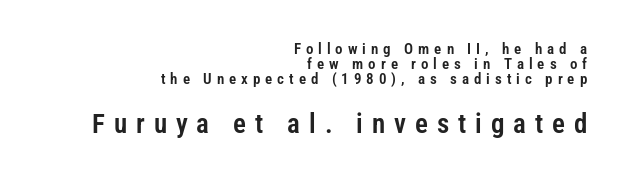
The image shows 27 px text type, upright; set right-aligned, tight line spacing (1.01x), unusually wide letter spacing (+0.33 em), not underlined; the second (bottom) block is 1.8x larger.
